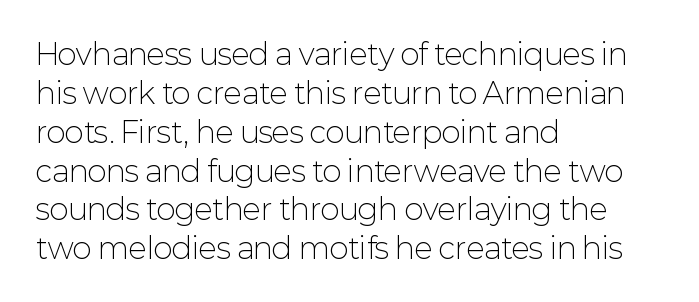
The image shows 29 px light sans-serif type, upright; set left-aligned, normal line spacing (1.34x), normal letter spacing, not underlined; low stroke contrast and a medium x-height.
